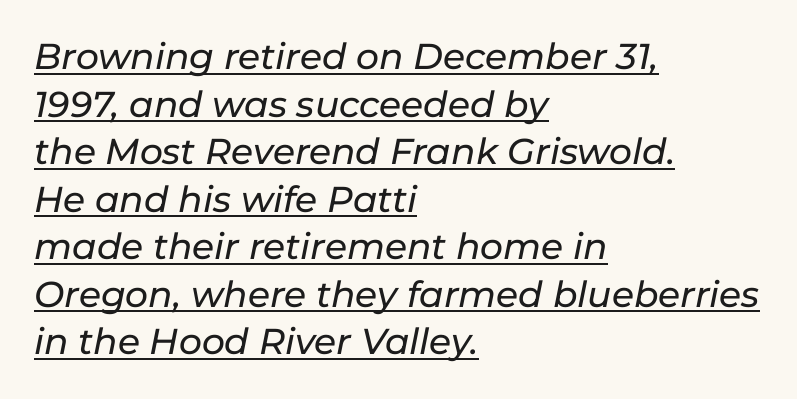
The image shows 36 px text type, italic (leaning right); set left-aligned, normal line spacing (1.32x), normal letter spacing, underlined; low stroke contrast and a medium x-height.
